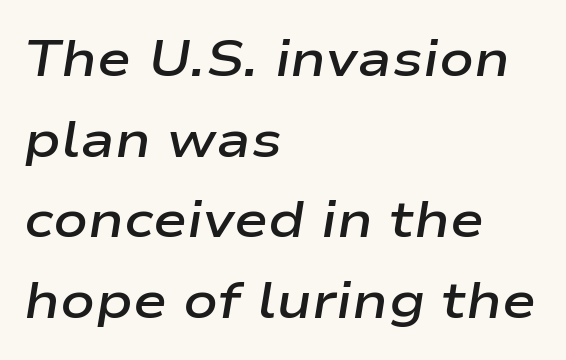
Does extra space separate the letters? No, they use regular spacing. The passage shown is typed in a proportional face where columns would drift. A semibold gives these letters moderate extra thickness, short of bold. Vertical spacing — default. A bare baseline throughout the passage.
